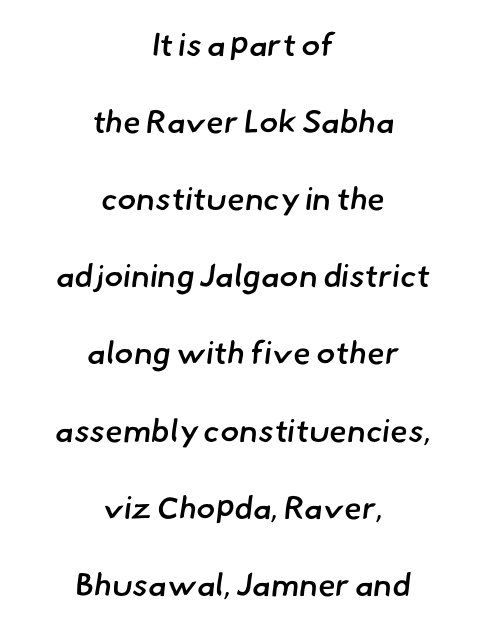
The image shows 32 px semibold sans-serif type; set centered, loose line spacing (2.41x), normal letter spacing, not underlined; low stroke contrast and a small x-height.
